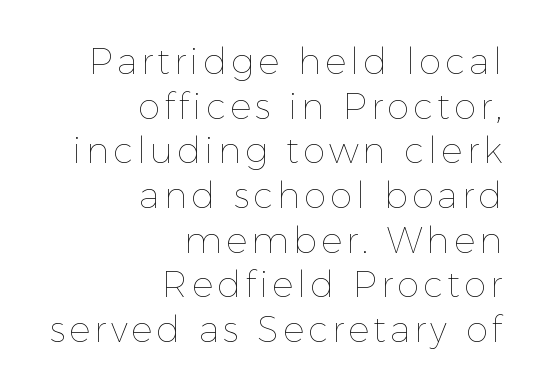
Descender tails drop into unmarked territory. You could not count columns in this text — the font is proportionally spaced. Weight: regular or lighter. Quick note: not italic, upright.
